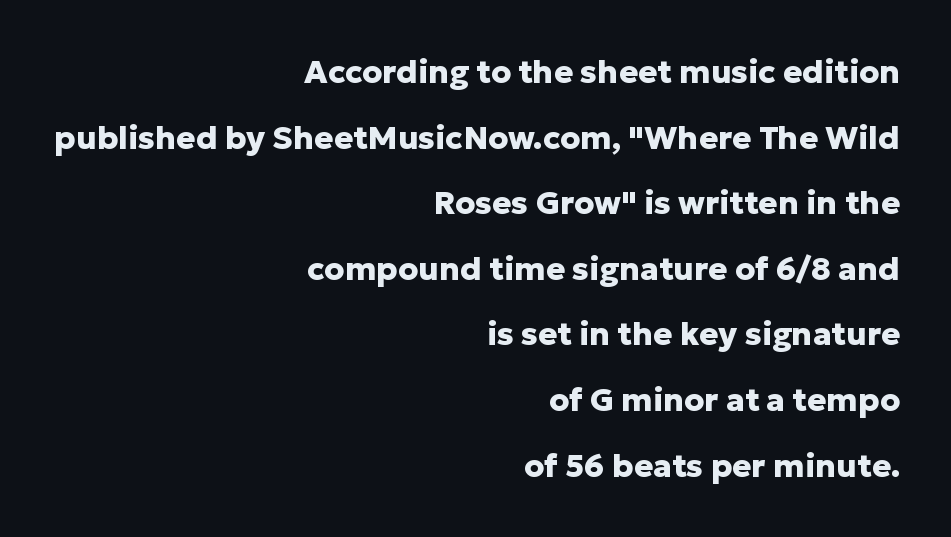
Underlining? Definitely not there. Short and long lines alike share a common ending point at right. Glyph-to-glyph distance matches everyday printed text. Characters remain perfectly vertical along every line. Each glyph is drawn with heavy, bold strokes.
